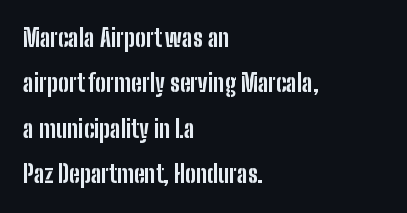
{"italic": "no", "bold": "yes", "underline": "no", "align": "left", "line_spacing_ratio": 1.89, "letter_spacing": "normal", "letter_spacing_em": 0.0, "glyph_px": 24}
